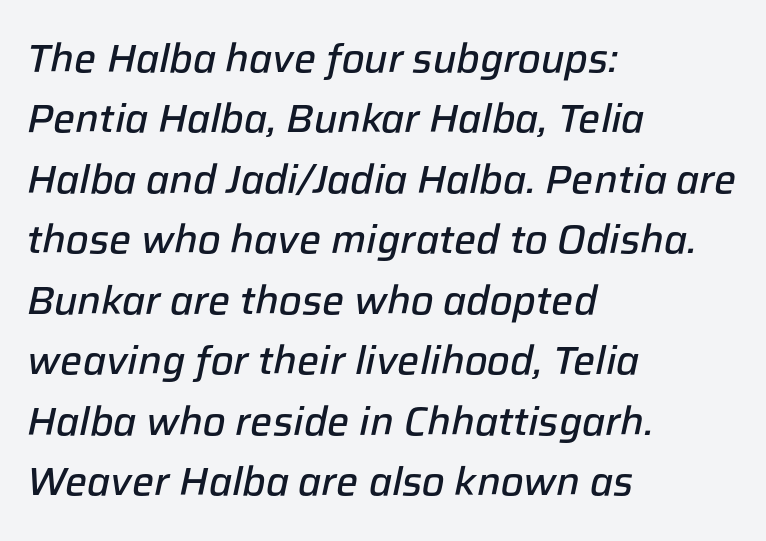
The image shows 39 px semibold type, italic (leaning right); set left-aligned, normal line spacing (1.55x), normal letter spacing, not underlined; low stroke contrast and a medium x-height.
